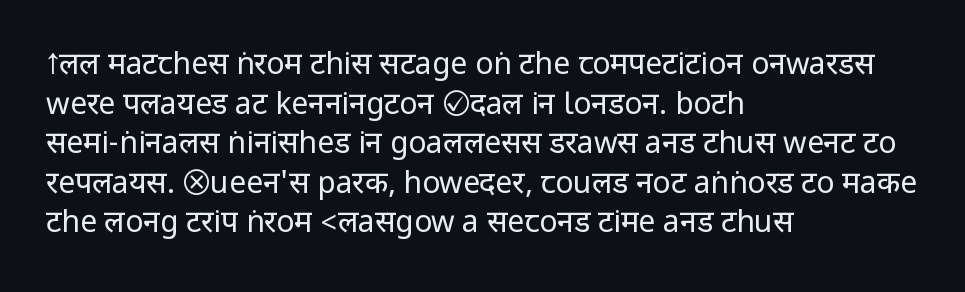
Letters rest on an invisible, unmarked baseline. Default kerning and tracking; the words read as compact shapes. Leading matches the norm, producing a regular column. Every character sits straight up, as roman type does. Alignment: flush left.
